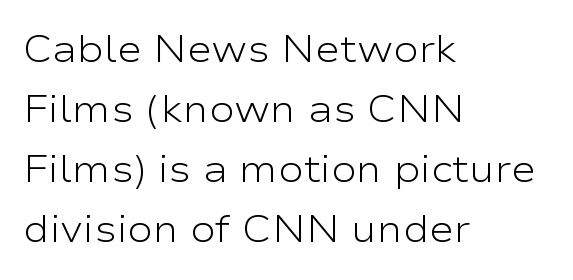
{"serif": "no", "italic": "no", "bold": "no", "weight": "light", "width": "wide", "stroke_contrast": "low", "x_height": "medium", "monospaced": "no", "underline": "no", "align": "left", "line_spacing": "normal", "line_spacing_ratio": 1.58, "letter_spacing": "normal", "letter_spacing_em": 0.0, "glyph_px": 38}
